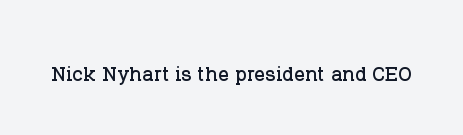
{"italic": "no", "underline": "no", "letter_spacing": "normal", "letter_spacing_em": 0.0, "glyph_px": 27}
